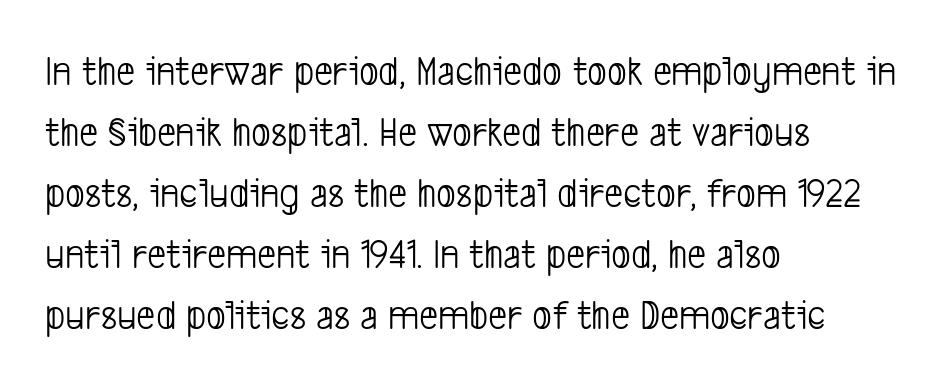
These lines are rendered in a variable-pitch font. Compared with typical body copy, the letter spacing here is the same. Weight: not bold — regular or lighter. The letters carry no serifs — their stems end cleanly without finishing strokes. Leading: standard.
